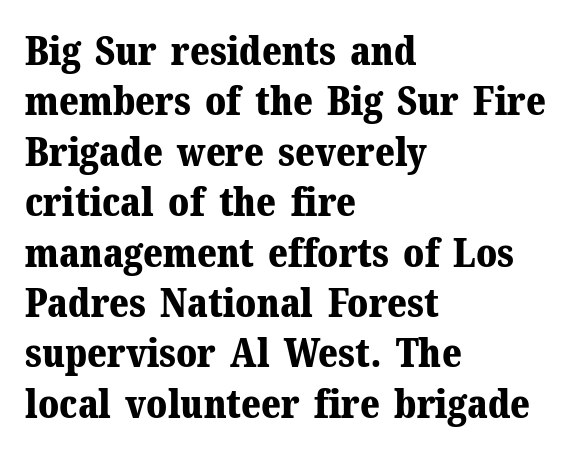
{"serif": "yes", "italic": "no", "bold": "yes", "weight": "bold", "width": "normal", "stroke_contrast": "medium", "x_height": "medium", "monospaced": "no", "underline": "no", "align": "left", "line_spacing": "normal", "line_spacing_ratio": 1.26, "letter_spacing": "normal", "letter_spacing_em": 0.0, "glyph_px": 40}
